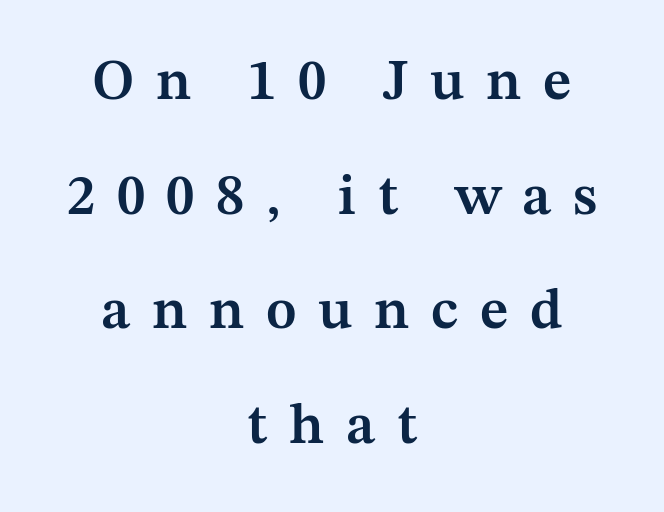
{"serif": "yes", "italic": "no", "bold": "semi", "weight": "semibold", "width": "normal", "stroke_contrast": "medium", "x_height": "medium", "monospaced": "no", "underline": "no", "align": "center", "line_spacing": "loose", "line_spacing_ratio": 2.01, "letter_spacing": "wide", "letter_spacing_em": 0.38, "glyph_px": 57}
